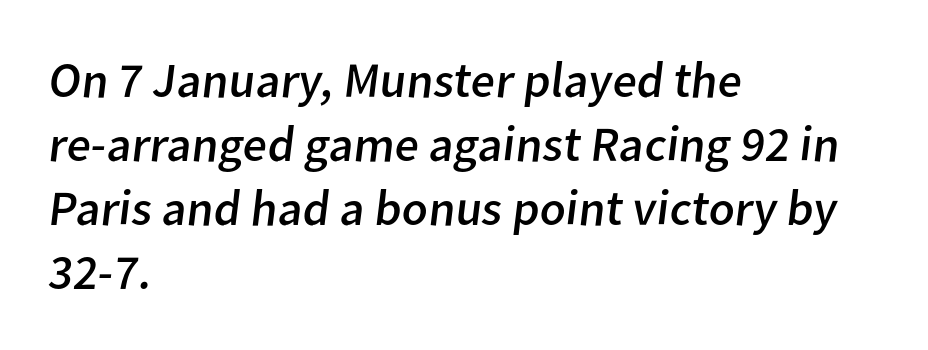
The image shows 50 px regular-weight sans-serif type; set left-aligned, normal line spacing (1.28x), normal letter spacing, not underlined; low stroke contrast and a medium x-height.
